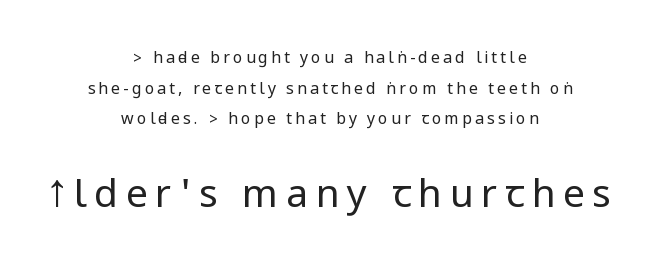
The image shows 39 px regular-weight, condensed sans-serif type, upright; set centered, loose line spacing (1.91x), not underlined; the second (bottom) block is 2.44x larger; low stroke contrast.
